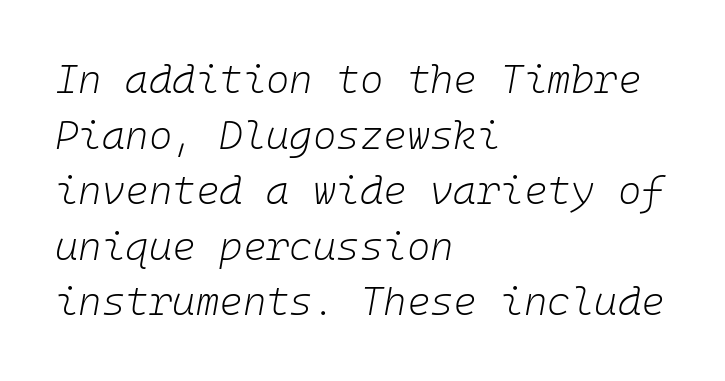
Q: Is the text bold? A: No.
Q: Is the text italic (slanted)? A: Yes, it leans right by about 10 degrees.
Q: Is the text underlined? A: No.
Q: How is the paragraph aligned? A: Left-aligned.
Q: Is the spacing between letters normal or unusually wide? A: Normal.
Q: Is the spacing between lines tight, normal or loose? A: Normal.
Q: Width (condensed, normal, or wide)? A: Normal.
Q: Stroke contrast? A: Low.
Q: x-height? A: Medium.
Q: Monospaced? A: Yes.
